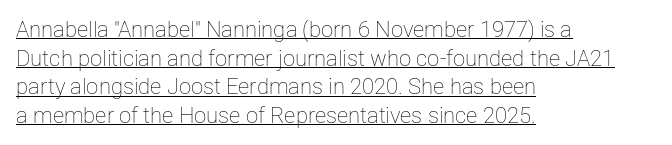
Students, observe the line beneath the letters — that is underlining. Line starts are locked; line ends wander. The vertical gap from one line to the next is medium. The lettering holds an erect, upright posture throughout. The passage shown has conventional tracking throughout. The letters look calm and open, with moderate or lighter stems.
